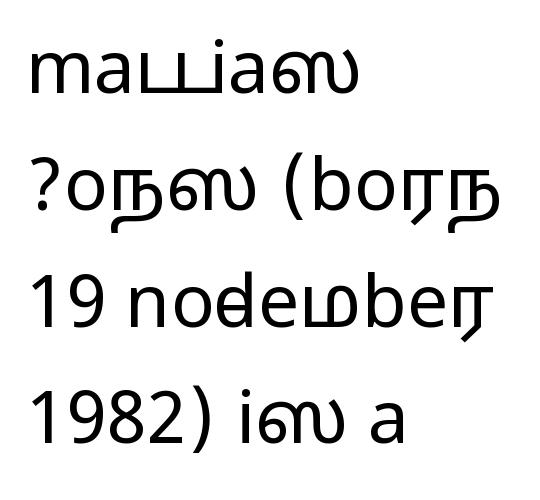
Teacher's note: observe the even left margin — that is flush-left alignment. A bare baseline throughout the passage. You could not count columns in this text — the font is proportionally spaced. In terms of leading, this rendering sits right in the middle. Unlike a traditional serif, this face leaves its strokes unadorned.
